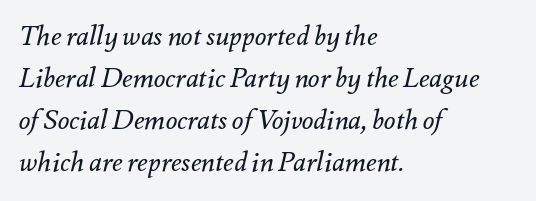
{"italic": "yes", "lean": "right", "slant_degrees": 12, "bold": "no", "underline": "no", "align": "left", "line_spacing": "normal", "line_spacing_ratio": 1.56, "letter_spacing": "normal", "letter_spacing_em": 0.0, "glyph_px": 27}
